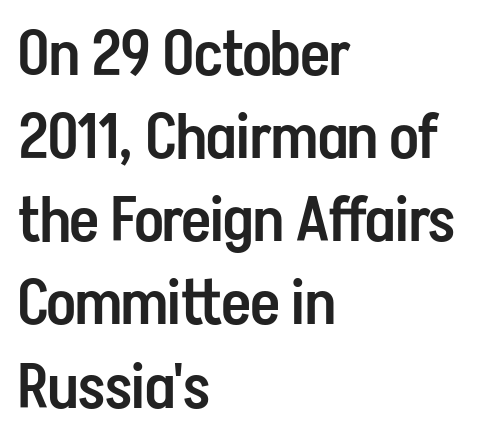
The image shows 63 px semibold, condensed sans-serif type, upright; set left-aligned, normal line spacing (1.32x), normal letter spacing, not underlined; low stroke contrast and a medium x-height.
